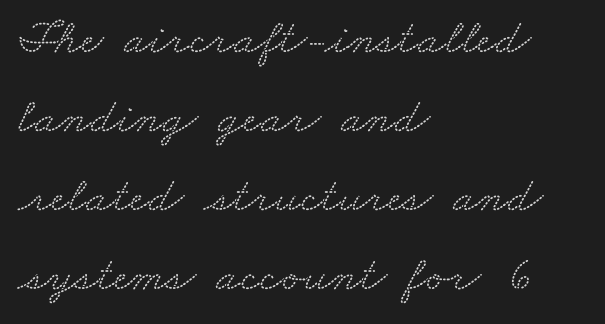
{"serif": "yes", "width": "wide", "stroke_contrast": "low", "x_height": "small", "monospaced": "no", "underline": "no", "align": "left", "line_spacing": "normal", "line_spacing_ratio": 1.58, "letter_spacing": "normal", "letter_spacing_em": 0.0, "glyph_px": 50}
